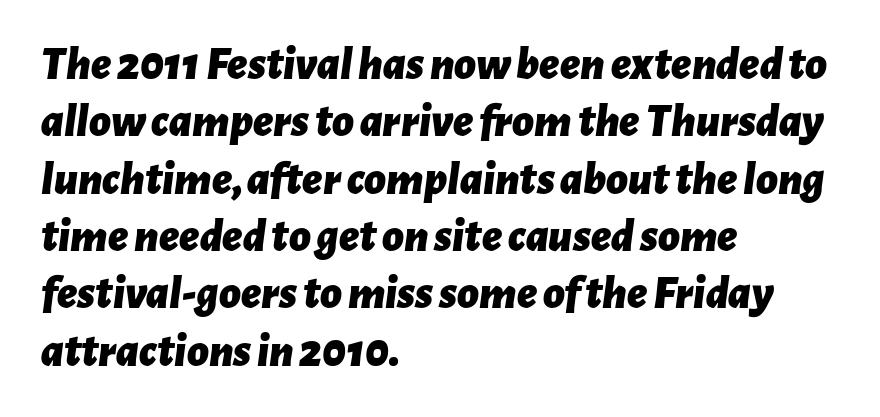
Q: Is the text bold? A: Yes.
Q: Is the text italic (slanted)? A: Yes, it leans right by about 7 degrees.
Q: Is the text underlined? A: No.
Q: How is the paragraph aligned? A: Left-aligned.
Q: Is the spacing between letters normal or unusually wide? A: Normal.
Q: Width (condensed, normal, or wide)? A: Normal.
Q: Stroke contrast? A: Low.
Q: x-height? A: Medium.
Q: Monospaced? A: No.
